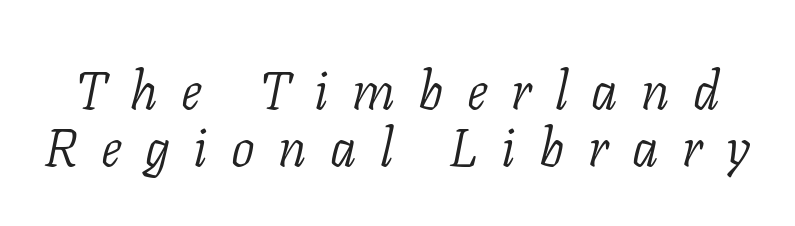
{"serif": "yes", "italic": "yes", "lean": "right", "slant_degrees": 11, "bold": "no", "weight": "light", "width": "normal", "stroke_contrast": "low", "x_height": "medium", "monospaced": "no", "underline": "no", "line_spacing": "tight", "line_spacing_ratio": 1.07, "letter_spacing": "wide", "letter_spacing_em": 0.44, "glyph_px": 53}
